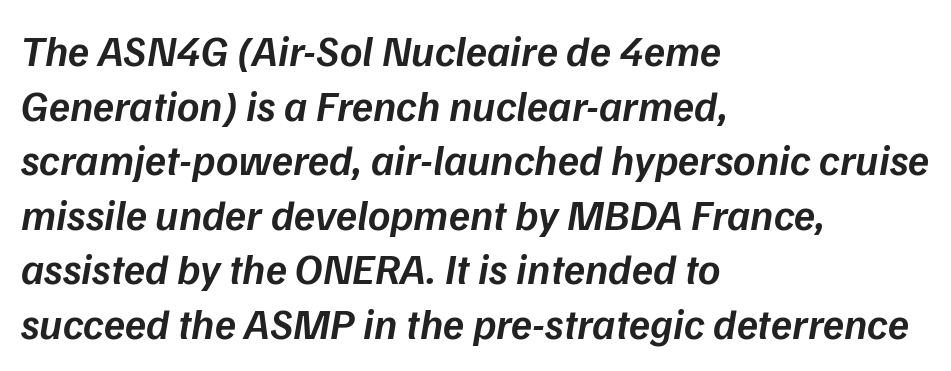
{"italic": "yes", "lean": "right", "slant_degrees": 9, "bold": "semi", "weight": "semibold", "width": "normal", "stroke_contrast": "low", "x_height": "medium", "monospaced": "no", "underline": "no", "align": "left", "line_spacing": "normal", "line_spacing_ratio": 1.27, "letter_spacing": "normal", "letter_spacing_em": 0.0, "glyph_px": 43}
